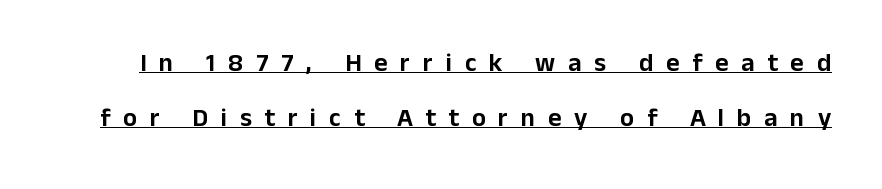
Rendered with straight, roman letterforms. Horizontal bands of white between lines are thick stripes. Descenders here cross a horizontal rule under the line. This sample uses expanded letter spacing, leaving extra air between glyphs.
